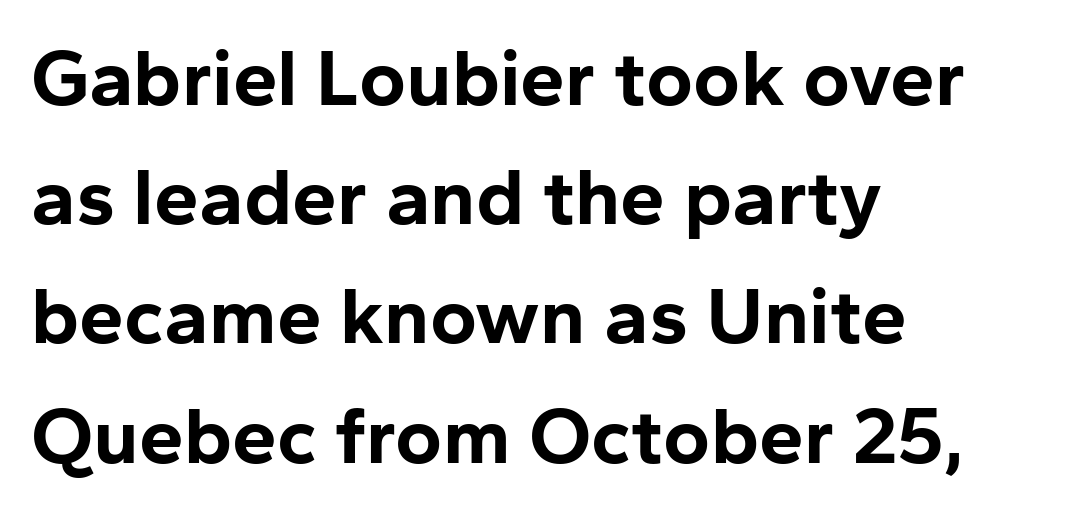
{"serif": "no", "italic": "no", "bold": "yes", "weight": "bold", "width": "normal", "stroke_contrast": "low", "x_height": "medium", "monospaced": "no", "underline": "no", "align": "left", "line_spacing": "normal", "line_spacing_ratio": 1.49, "letter_spacing": "normal", "letter_spacing_em": 0.0, "glyph_px": 80}
